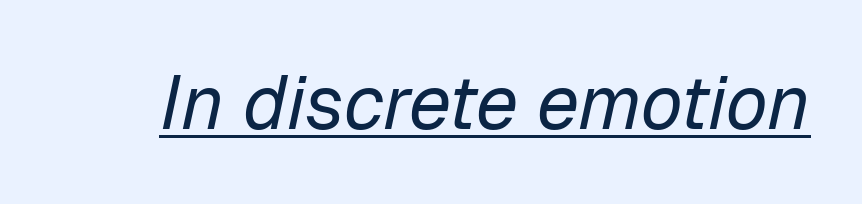
{"italic": "yes", "lean": "right", "slant_degrees": 12, "bold": "no", "weight": "regular", "width": "normal", "stroke_contrast": "low", "x_height": "medium", "monospaced": "no", "underline": "yes", "letter_spacing": "normal", "letter_spacing_em": 0.0, "glyph_px": 76}
